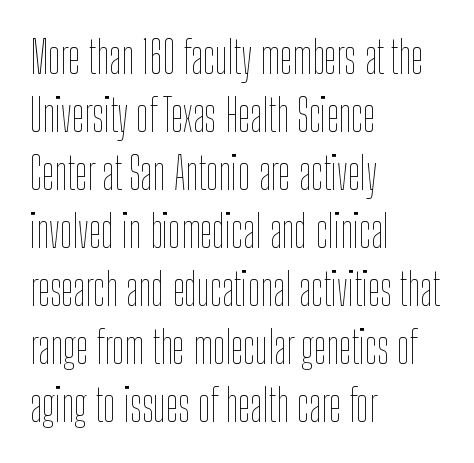
The image shows 44 px thin, condensed type, upright; set left-aligned, normal line spacing (1.32x), normal letter spacing, not underlined; low stroke contrast and a medium x-height.
